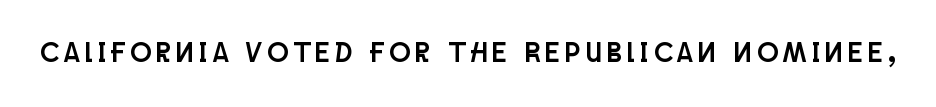
Plain, unruled lines of type. Do the characters align in a grid? No, the font is proportional. The type family on display is of the sans-serif kind. Characters remain perfectly vertical along every line.
